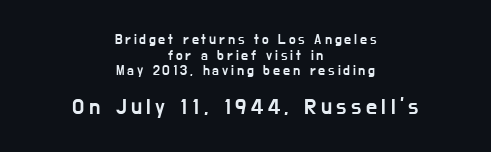
The image shows 22 px text type, upright; set centered, tight line spacing (1.11x), unusually wide letter spacing (+0.2 em), not underlined; the second (bottom) block is 1.57x larger.
